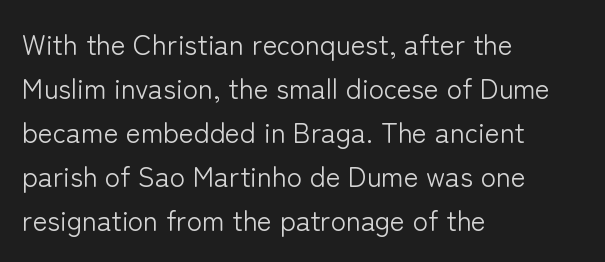
The image shows 28 px light sans-serif type, upright; set left-aligned, normal line spacing (1.57x), normal letter spacing, not underlined; low stroke contrast and a medium x-height.
